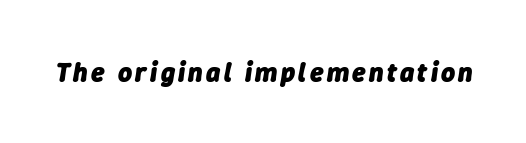
The glyphs look as if they've been sheared to an angle. Beneath every word, the page is bare. The characters look thick and weighty, a clear bold.
